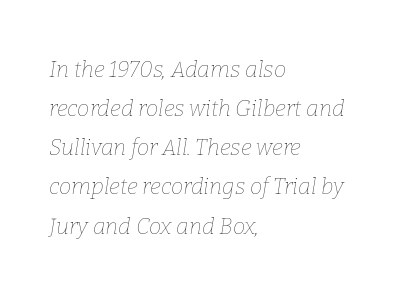
Q: Is the text bold? A: No.
Q: Is the text italic (slanted)? A: Yes, it leans right by about 9 degrees.
Q: Is the text underlined? A: No.
Q: How is the paragraph aligned? A: Left-aligned.
Q: Is the spacing between letters normal or unusually wide? A: Normal.
